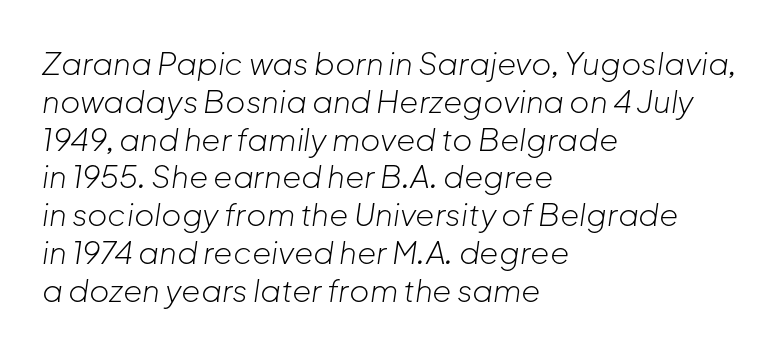
The image shows 31 px light type, italic (leaning right); set left-aligned, line spacing 1.22x, normal letter spacing, not underlined; low stroke contrast and a medium x-height.
